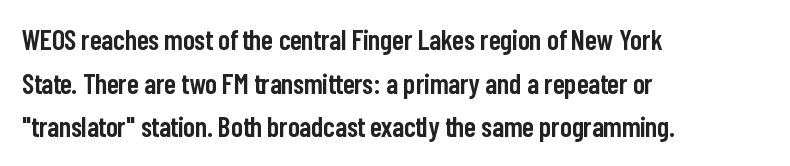
The image shows 28 px semibold, condensed sans-serif type, upright; set left-aligned, normal line spacing (1.56x), normal letter spacing, not underlined; low stroke contrast and a medium x-height.
